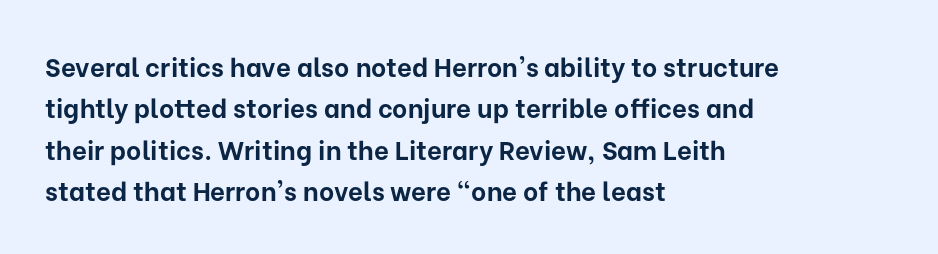
Descenders are the only things crossing below the line. Honestly, the row spacing looks completely unremarkable. The font is running at its bold setting. Inter-character spacing is left at the font's built-in metrics. Vertical strokes here are truly vertical.
